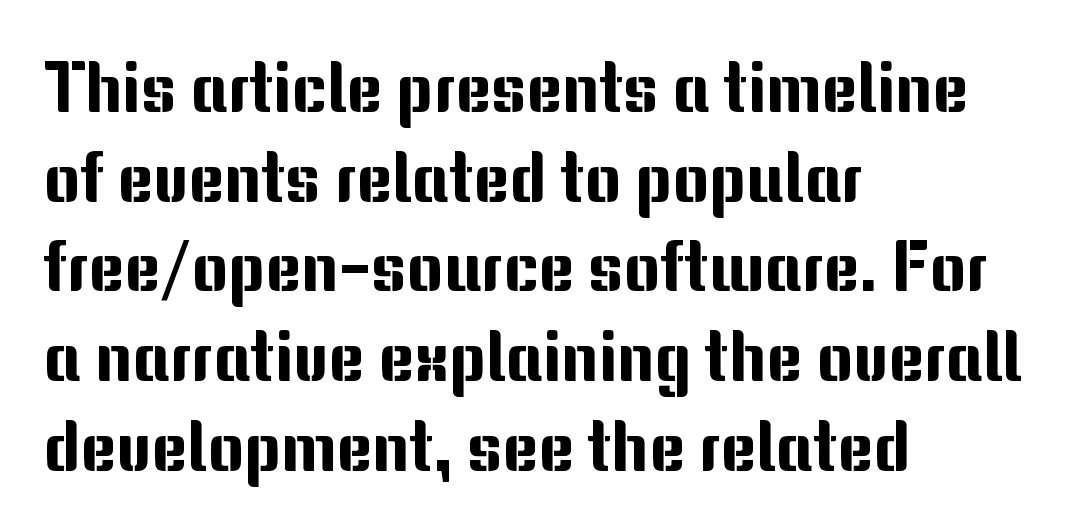
The image shows 69 px sans-serif type, upright; set left-aligned, normal line spacing (1.3x), normal letter spacing, not underlined; medium stroke contrast and a medium x-height.
